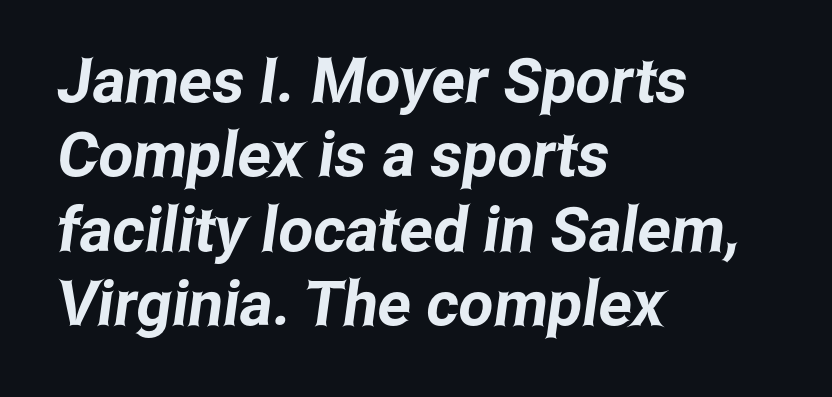
The letterforms sit shoulder to shoulder at normal distance. Letterform terminals end flat and unadorned throughout the passage. The letters advance in unequal steps, a hallmark of proportional type. The specimen omits any rule beneath the text block's lines. This sample is left-justified, so line endings fall wherever the words run out.
